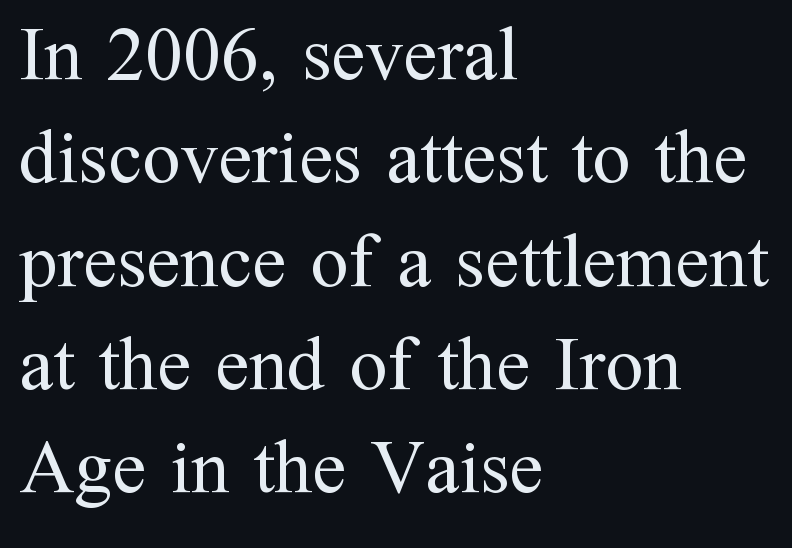
The image shows 76 px regular-weight serif type, upright; set left-aligned, normal line spacing (1.36x), normal letter spacing, not underlined; medium stroke contrast and a medium x-height.
